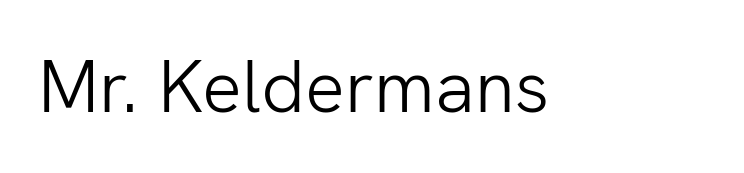
{"serif": "no", "italic": "no", "bold": "no", "weight": "light", "width": "normal", "stroke_contrast": "low", "x_height": "medium", "monospaced": "no", "underline": "no", "letter_spacing": "normal", "letter_spacing_em": 0.0, "glyph_px": 74}
